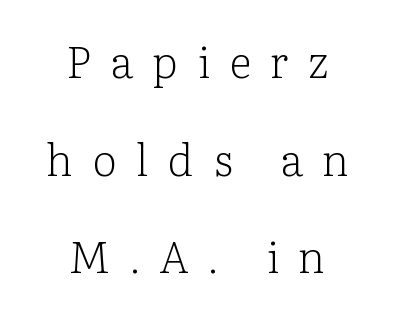
Does the type have serifs? Yes, each stem ends in a small foot. No extra ink here — the face is not bold. The letters stand straight up with perfectly vertical stems. The rendering positions every line midway between the sides.
